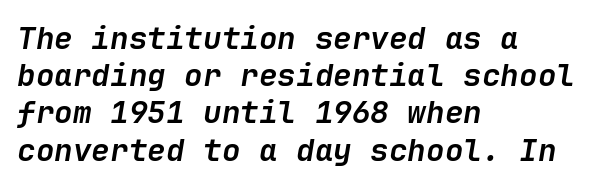
The image shows 31 px semibold type, italic (leaning right); set left-aligned, line spacing 1.2x, normal letter spacing, not underlined; low stroke contrast and a medium x-height.
